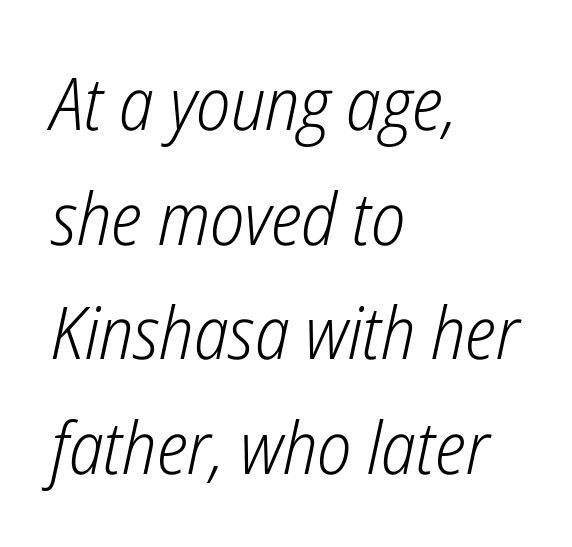
Characters follow at the spacing the type designer built in. Underlining? Definitely not there. Leftover space on each line is placed entirely after the last word. Weight class: somewhere from thin through regular. Compared with ordinary roman type, these characters are visibly tilted.
